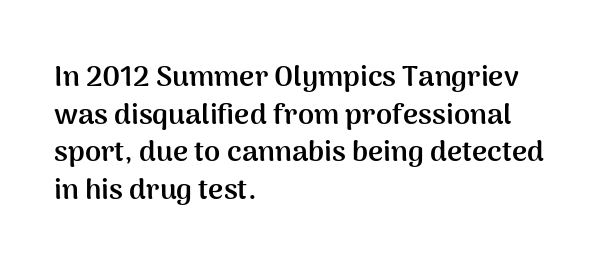
{"serif": "no", "italic": "no", "bold": "yes", "weight": "semibold", "width": "normal", "stroke_contrast": "medium", "x_height": "medium", "monospaced": "no", "underline": "no", "align": "left", "line_spacing": "normal", "line_spacing_ratio": 1.3, "letter_spacing": "normal", "letter_spacing_em": 0.0, "glyph_px": 29}
